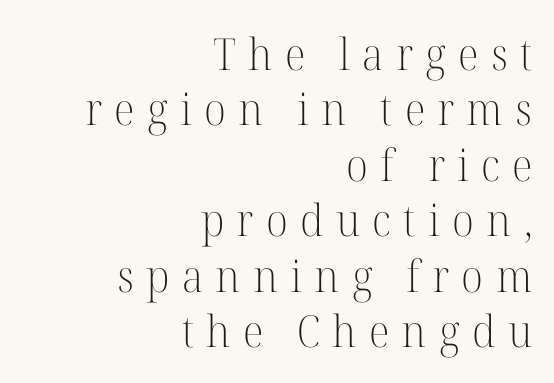
Q: Is the text bold? A: No.
Q: Is the text italic (slanted)? A: No, it is upright.
Q: Is the typeface a serif or a sans-serif typeface? A: Serif.
Q: Is the text underlined? A: No.
Q: How is the paragraph aligned? A: Right-aligned.
Q: Is the spacing between letters normal or unusually wide? A: Unusually wide.
Q: Is the spacing between lines tight, normal or loose? A: Normal.
Q: Width (condensed, normal, or wide)? A: Normal.
Q: Stroke contrast? A: High.
Q: x-height? A: Medium.
Q: Monospaced? A: No.
